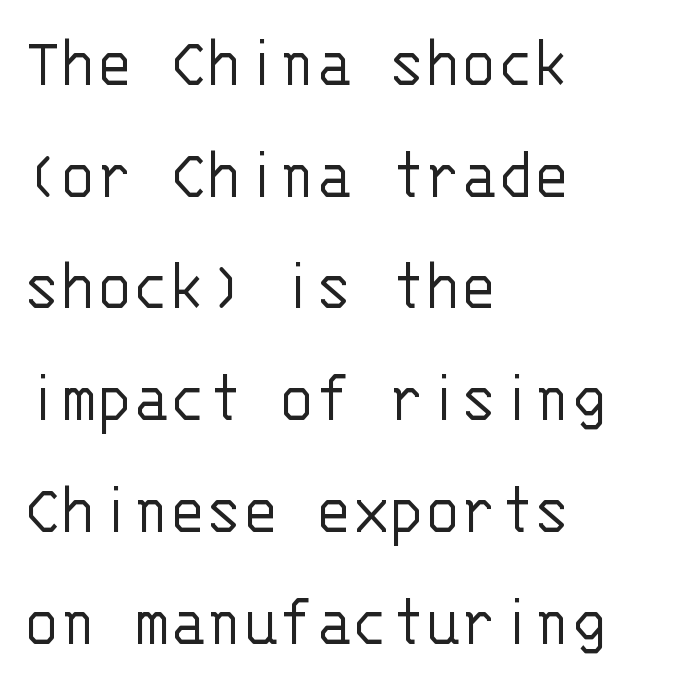
The image shows 75 px light sans-serif type, upright, monospaced; set left-aligned, normal line spacing (1.49x), normal letter spacing, not underlined; low stroke contrast and a large x-height.
